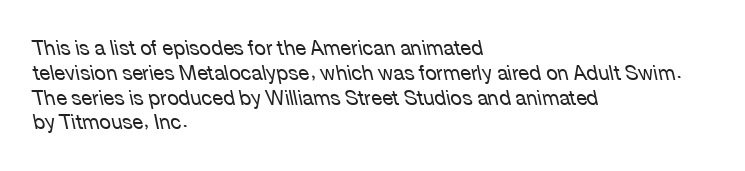
Q: Is the text bold? A: No.
Q: Is the text italic (slanted)? A: Yes, it leans left by about 12 degrees.
Q: Is the text underlined? A: No.
Q: How is the paragraph aligned? A: Left-aligned.
Q: Is the spacing between letters normal or unusually wide? A: Normal.
